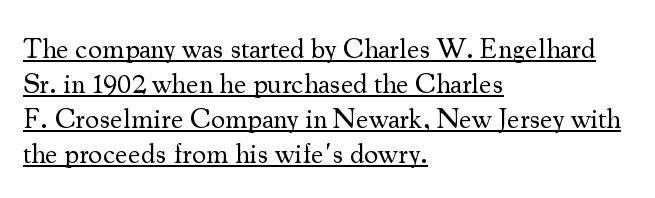
The image shows 28 px regular-weight serif type, upright; set left-aligned, normal line spacing (1.25x), normal letter spacing, underlined; medium stroke contrast and a small x-height.
